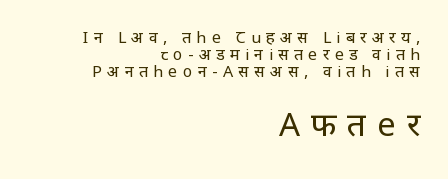
The image shows 33 px regular-weight, condensed sans-serif type, upright; set right-aligned, tight line spacing (1.06x), unusually wide letter spacing (+0.33 em), not underlined; the second (bottom) block is 2.06x larger; low stroke contrast and a large x-height.
